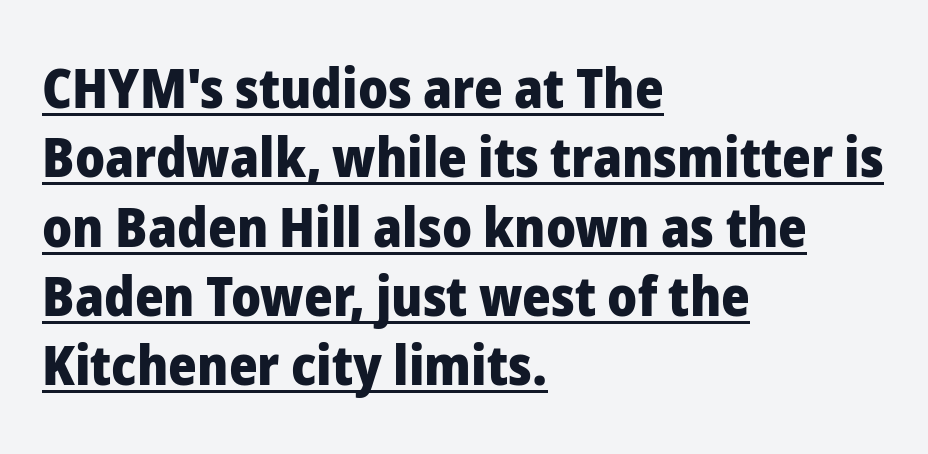
Q: Is the text bold? A: Yes.
Q: Is the text italic (slanted)? A: No, it is upright.
Q: Is the typeface a serif or a sans-serif typeface? A: Sans-serif.
Q: Is the text underlined? A: Yes.
Q: How is the paragraph aligned? A: Left-aligned.
Q: Is the spacing between letters normal or unusually wide? A: Normal.
Q: Is the spacing between lines tight, normal or loose? A: Normal.
Q: Width (condensed, normal, or wide)? A: Normal.
Q: Stroke contrast? A: Low.
Q: x-height? A: Medium.
Q: Monospaced? A: No.
